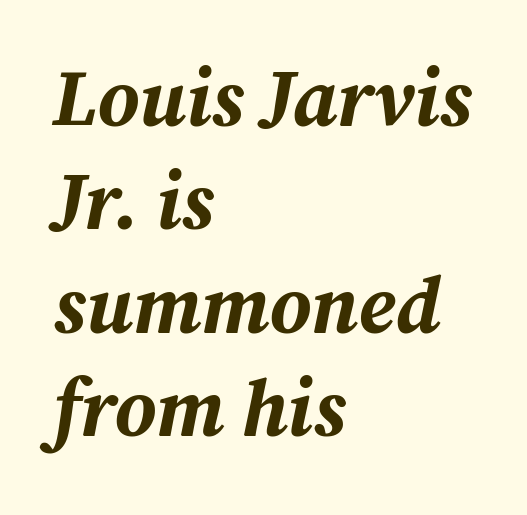
{"italic": "yes", "lean": "right", "slant_degrees": 12, "bold": "yes", "weight": "bold", "width": "normal", "stroke_contrast": "medium", "x_height": "medium", "monospaced": "no", "underline": "no", "align": "left", "line_spacing": "normal", "line_spacing_ratio": 1.31, "letter_spacing": "normal", "letter_spacing_em": 0.0, "glyph_px": 79}
